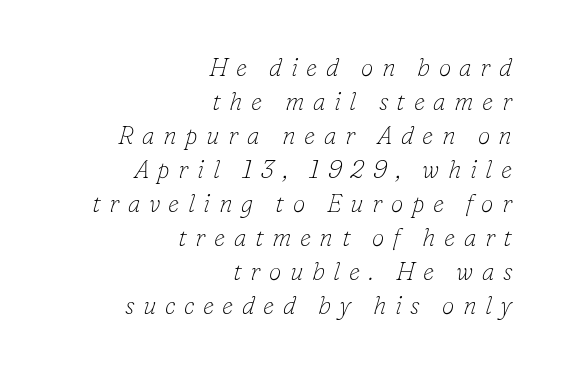
Bare-footed words on every line. The font is comparable to plain body text, perhaps lighter. When letters slant like this, we call the style italic. Each word looks stretched out because of the extra space between its letters. Baseline-to-baseline distance is the conventional proportion of letter height.
